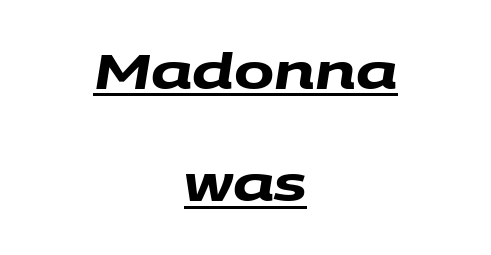
The typesetting leans heavy: a genuine bold. Whoever set this chose breathing room over compactness in the vertical rhythm. You can tell from the bare stems that sans-serif type was used. The face used here appears with an underline applied. Proportional: the letters do not fall into vertical columns.
